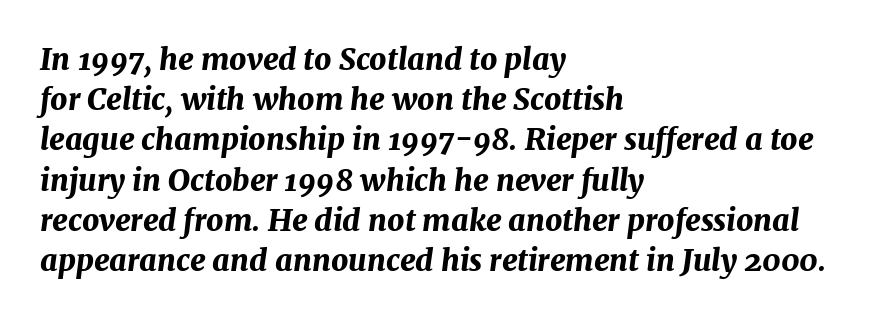
Q: Is the text bold? A: Yes.
Q: Is the text italic (slanted)? A: Yes, it leans right by about 7 degrees.
Q: Is the text underlined? A: No.
Q: How is the paragraph aligned? A: Left-aligned.
Q: Is the spacing between letters normal or unusually wide? A: Normal.
Q: Is the spacing between lines tight, normal or loose? A: Normal.
Q: Width (condensed, normal, or wide)? A: Normal.
Q: Stroke contrast? A: Medium.
Q: x-height? A: Medium.
Q: Monospaced? A: No.
